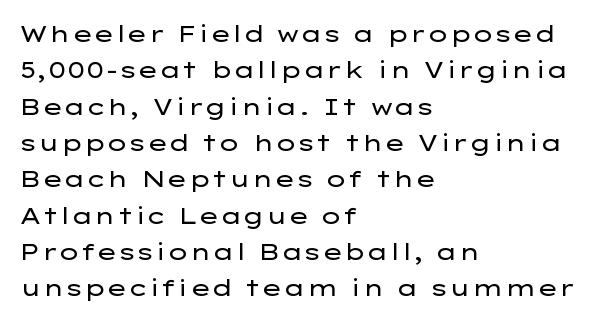
The image shows 23 px text type, upright; set left-aligned, normal line spacing (1.58x), normal letter spacing, not underlined.
